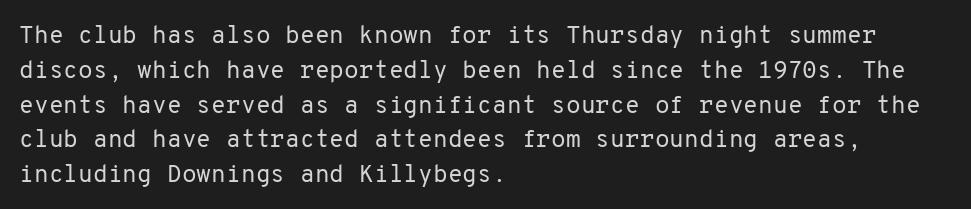
{"italic": "no", "bold": "no", "underline": "no", "align": "left", "line_spacing": "normal", "line_spacing_ratio": 1.45, "letter_spacing": "normal", "letter_spacing_em": 0.0, "glyph_px": 24}
